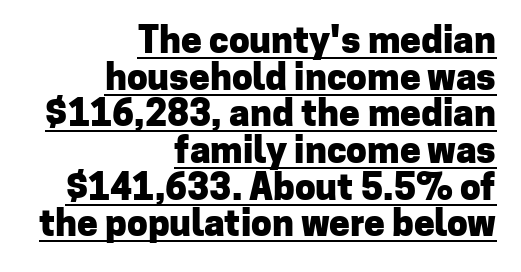
{"serif": "no", "italic": "no", "bold": "yes", "weight": "heavy", "width": "normal", "stroke_contrast": "low", "x_height": "medium", "monospaced": "no", "underline": "yes", "align": "right", "line_spacing": "tight", "line_spacing_ratio": 0.99, "letter_spacing": "normal", "letter_spacing_em": 0.0, "glyph_px": 37}
